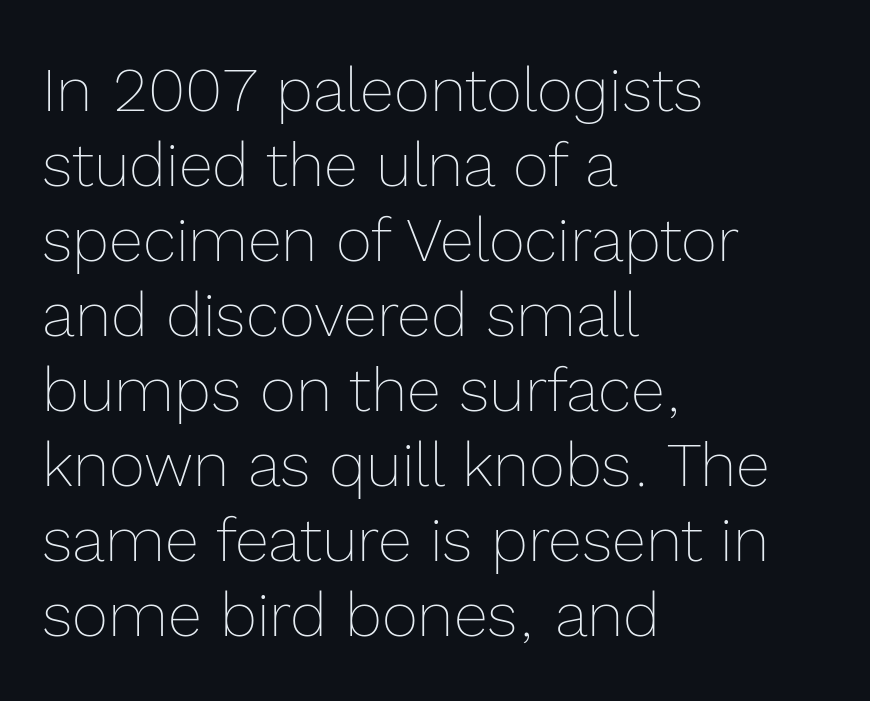
The image shows 62 px thin type, upright; set left-aligned, line spacing 1.21x, normal letter spacing, not underlined; a medium x-height.
